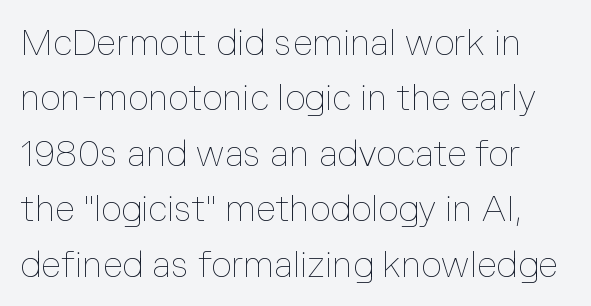
Q: Is the text bold? A: No.
Q: Is the text italic (slanted)? A: No, it is upright.
Q: Is the text underlined? A: No.
Q: Is the spacing between letters normal or unusually wide? A: Normal.
Q: Is the spacing between lines tight, normal or loose? A: Normal.
Q: Width (condensed, normal, or wide)? A: Normal.
Q: Stroke contrast? A: Low.
Q: x-height? A: Medium.
Q: Monospaced? A: No.
